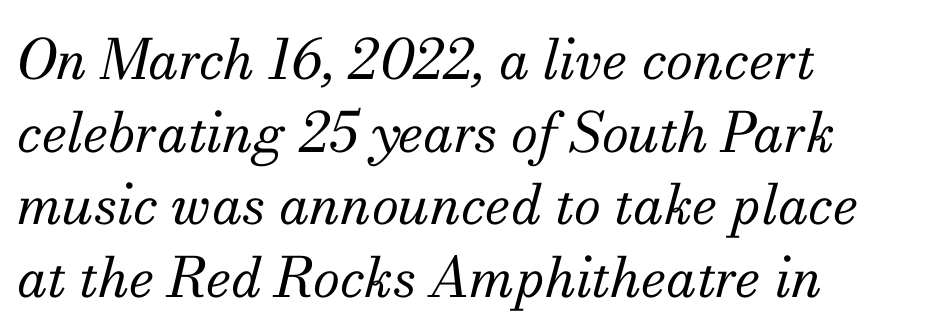
{"serif": "yes", "italic": "yes", "lean": "right", "slant_degrees": 13, "bold": "no", "weight": "regular", "width": "normal", "stroke_contrast": "medium", "x_height": "small", "monospaced": "no", "underline": "no", "align": "left", "line_spacing": "normal", "line_spacing_ratio": 1.32, "letter_spacing": "normal", "letter_spacing_em": 0.0, "glyph_px": 55}
